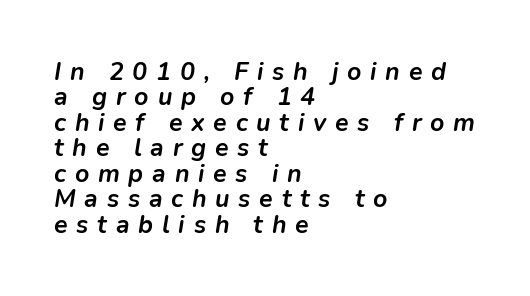
The image shows 25 px bold type, italic (leaning right); set left-aligned, tight line spacing (1.02x), unusually wide letter spacing (+0.35 em), not underlined.
